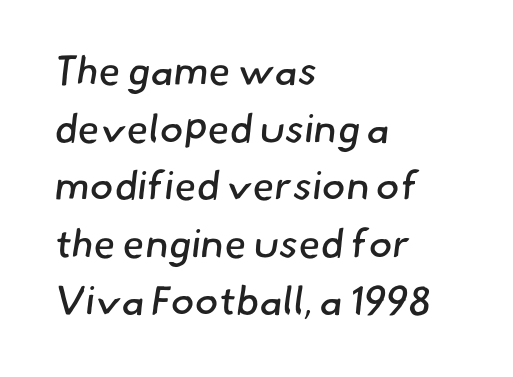
The horizontal fit of the characters is conventional and even. This sample uses a sans-serif face. Bare-footed words on every line. The text block is weighted toward the left margin, trailing off unevenly rightward. The cut favours lightness, reaching ordinary text weight at its darkest.
